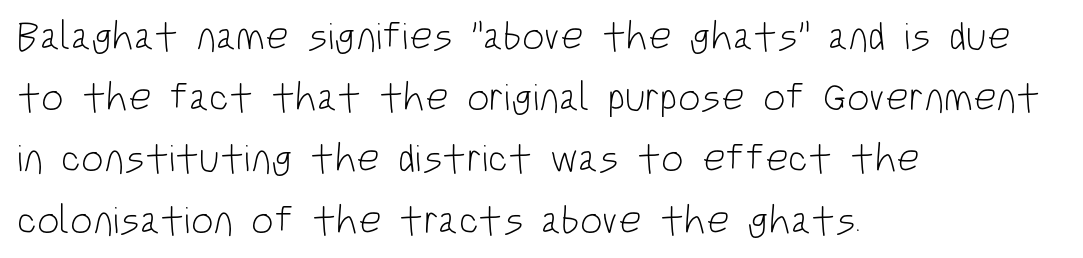
The image shows 40 px light, condensed sans-serif type, upright; set left-aligned, normal line spacing (1.53x), normal letter spacing, not underlined; low stroke contrast and a large x-height.
